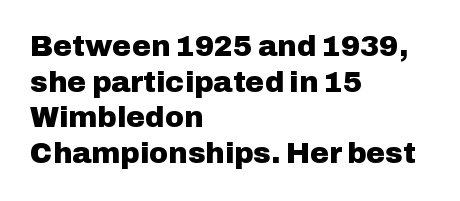
The face used here has the dense, thick strokes of a bold. Nothing unusual about the tracking: characters are spaced as the font intends. The baseline area is clear. Here the designer chose a conventional face with non-uniform glyph widths. Does the copy run flush right? No — it runs flush left. Note: no serifs on the glyphs.
